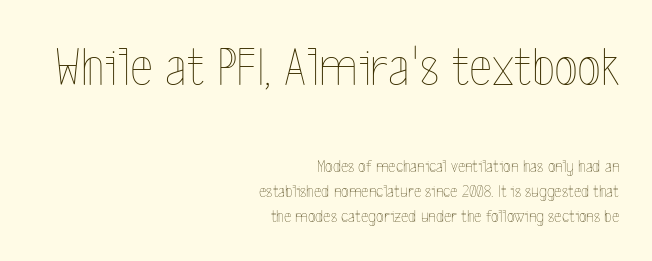
The image shows 55 px thin, condensed type, upright; set right-aligned, normal line spacing (1.41x), normal letter spacing, not underlined; the first (top) block is 3.06x larger; a medium x-height.
